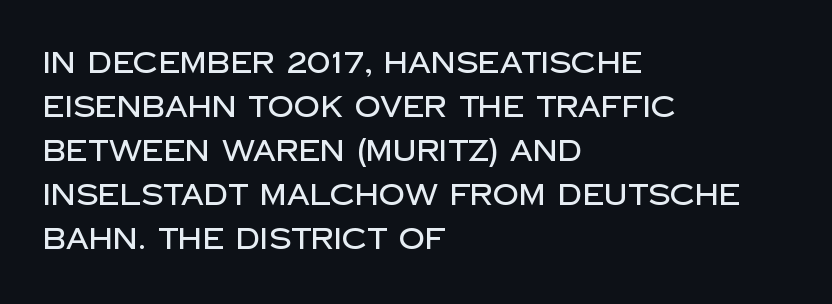
All the whitespace from short lines collects on the right. This sample has the flowing, uneven cadence of proportional lettering. The letters stand straight up with perfectly vertical stems. Whoever set this chose a conventional vertical rhythm. What stands out about the letter spacing? Nothing — it is the standard amount. No feet cap the strokes, marking this as sans-serif type.
